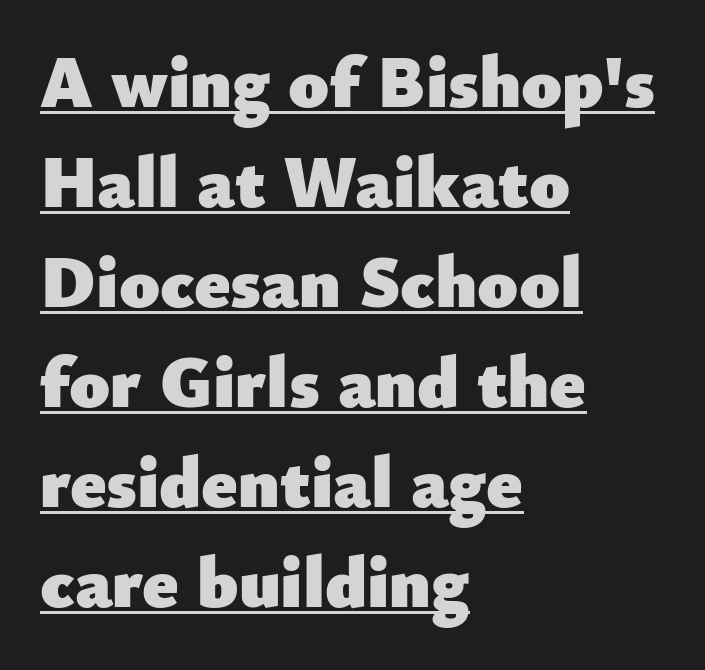
The image shows 73 px heavy sans-serif type, upright; set left-aligned, normal line spacing (1.37x), normal letter spacing, underlined; low stroke contrast and a small x-height.
